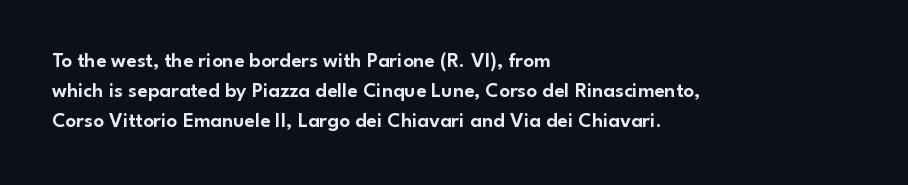
{"italic": "no", "underline": "no", "align": "left", "line_spacing": "normal", "line_spacing_ratio": 1.43, "letter_spacing": "normal", "letter_spacing_em": 0.0, "glyph_px": 21}
